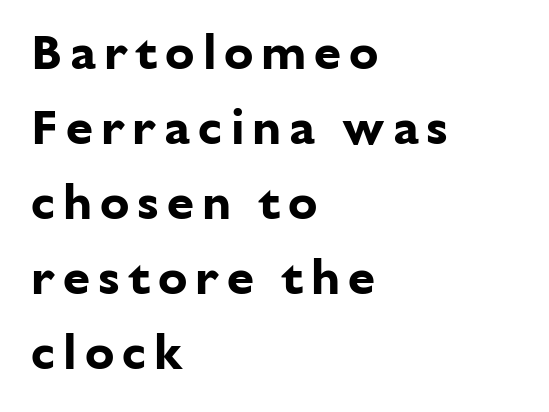
The image shows 49 px bold sans-serif type, upright; set left-aligned, normal line spacing (1.53x), not underlined; low stroke contrast and a medium x-height.
